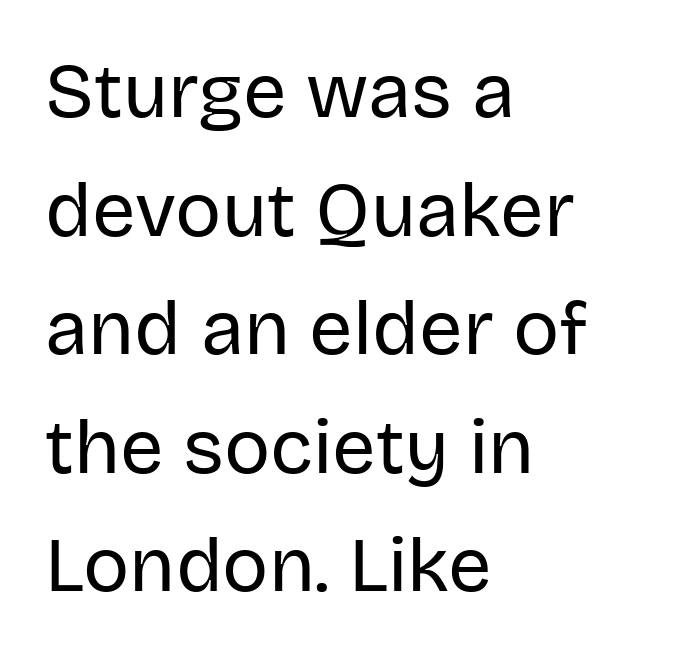
The face looks like a standard text weight, possibly lighter. The characters display no serif detailing; their extremities are plain. Character widths vary here, with narrow letters taking less room than wide ones. Whoever set this chose a conventional vertical rhythm.
